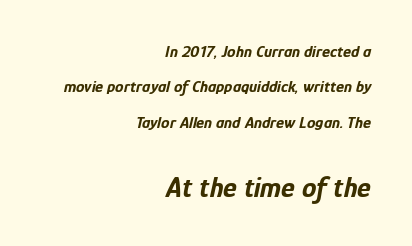
Italic: yes, the glyphs are oblique. I'd describe the lettering as bold — thick and assertive. Varying glyph widths throughout — classic text-font behaviour. Honestly, there is no underline to notice here at all. Each line ends at the same right margin while the left side varies. How are the letters spaced? Ordinarily, with no added tracking.
